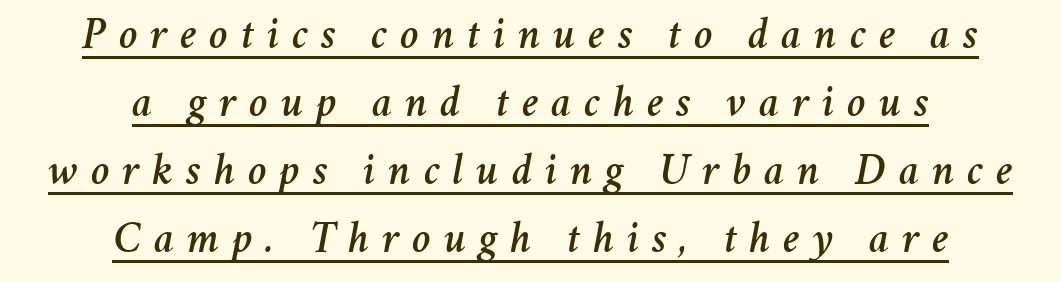
Q: Is the text italic (slanted)? A: Yes, it leans right by about 11 degrees.
Q: Is the text underlined? A: Yes.
Q: How is the paragraph aligned? A: Centered.
Q: Is the spacing between letters normal or unusually wide? A: Unusually wide.
Q: Is the spacing between lines tight, normal or loose? A: Normal.
Q: Width (condensed, normal, or wide)? A: Normal.
Q: Stroke contrast? A: Medium.
Q: x-height? A: Medium.
Q: Monospaced? A: No.
